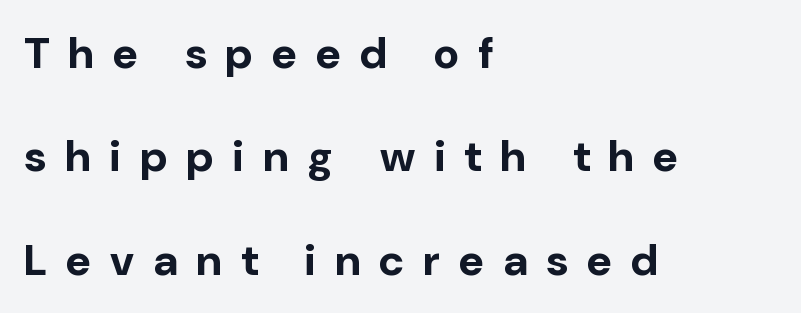
The image shows 44 px bold sans-serif type, upright; set left-aligned, loose line spacing (2.35x), unusually wide letter spacing (+0.43 em), not underlined; low stroke contrast and a medium x-height.
